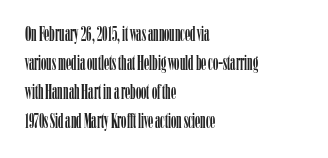
The image shows 21 px text type, upright; set left-aligned, normal line spacing (1.38x), normal letter spacing, not underlined.
